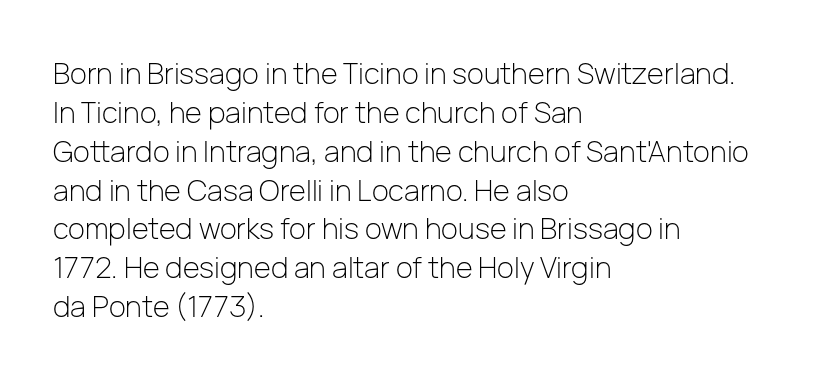
The image shows 29 px light sans-serif type, upright; set left-aligned, normal line spacing (1.34x), normal letter spacing, not underlined; low stroke contrast and a medium x-height.
